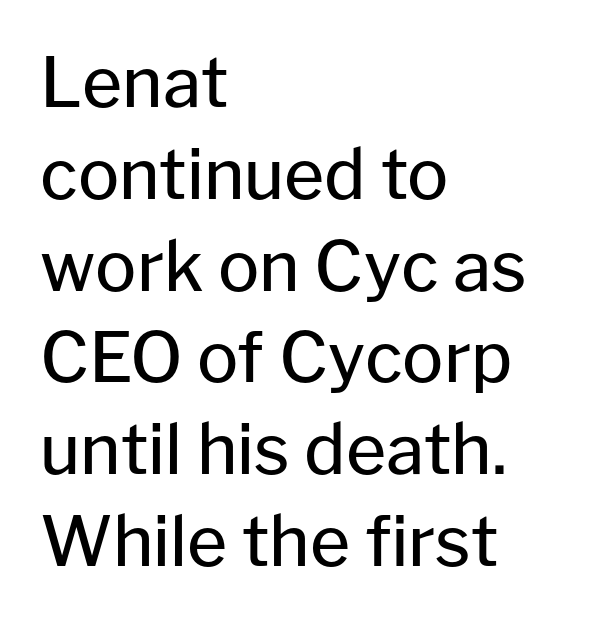
Q: Is the text bold? A: No.
Q: Is the text italic (slanted)? A: No, it is upright.
Q: Is the typeface a serif or a sans-serif typeface? A: Sans-serif.
Q: Is the text underlined? A: No.
Q: How is the paragraph aligned? A: Left-aligned.
Q: Is the spacing between letters normal or unusually wide? A: Normal.
Q: Is the spacing between lines tight, normal or loose? A: Normal.
Q: Width (condensed, normal, or wide)? A: Normal.
Q: Stroke contrast? A: Low.
Q: x-height? A: Medium.
Q: Monospaced? A: No.
